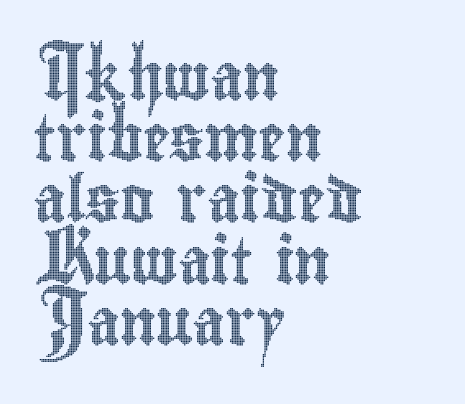
Q: Is the text italic (slanted)? A: No, it is upright.
Q: Is the text underlined? A: No.
Q: How is the paragraph aligned? A: Left-aligned.
Q: Is the spacing between letters normal or unusually wide? A: Normal.
Q: Is the spacing between lines tight, normal or loose? A: Normal.
Q: Width (condensed, normal, or wide)? A: Condensed.
Q: x-height? A: Small.
Q: Monospaced? A: No.
